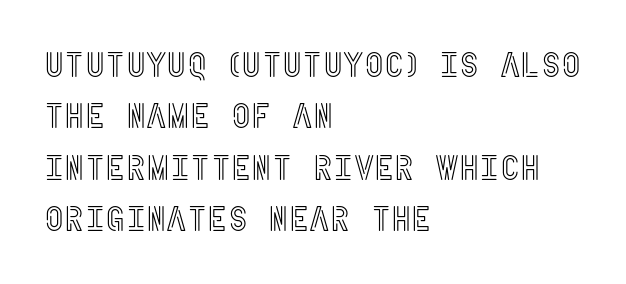
Q: Is the text italic (slanted)? A: No, it is upright.
Q: Is the text underlined? A: No.
Q: How is the paragraph aligned? A: Left-aligned.
Q: Is the spacing between letters normal or unusually wide? A: Normal.
Q: Is the spacing between lines tight, normal or loose? A: Normal.
Q: Width (condensed, normal, or wide)? A: Condensed.
Q: x-height? A: Large.
